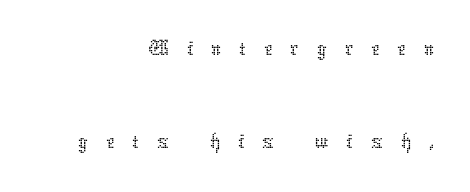
The image shows 48 px thin type, upright; set right-aligned, loose line spacing (1.93x), unusually wide letter spacing (+0.37 em), not underlined; low stroke contrast and a medium x-height.
